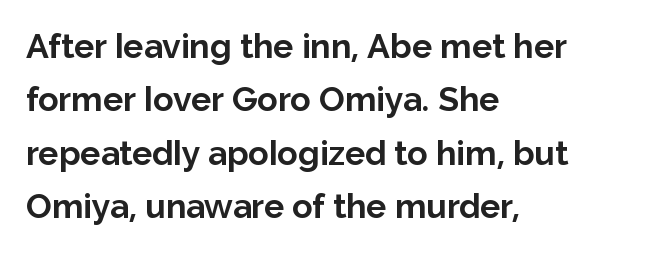
The letters advance in unequal steps, a hallmark of proportional type. Layout note: lines flush left. You can tell from the bare stems that sans-serif type was used. Beneath every word, the page is bare. Heft: maximum for text — a bold.
